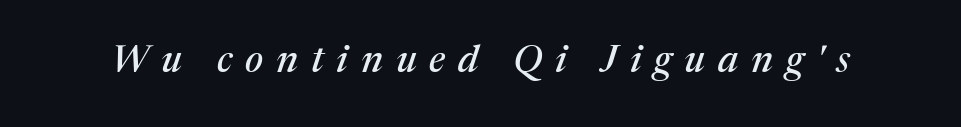
Q: Is the text italic (slanted)? A: Yes, it leans right by about 17 degrees.
Q: Is the typeface a serif or a sans-serif typeface? A: Serif.
Q: Is the text underlined? A: No.
Q: Is the spacing between letters normal or unusually wide? A: Unusually wide.
Q: Width (condensed, normal, or wide)? A: Normal.
Q: Stroke contrast? A: Medium.
Q: x-height? A: Medium.
Q: Monospaced? A: No.
